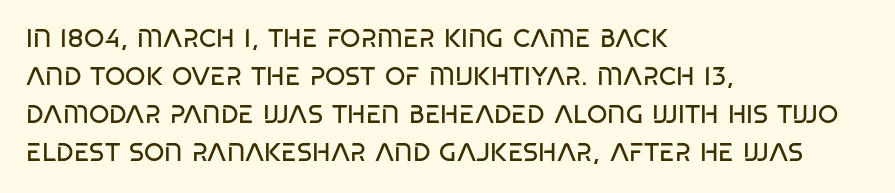
Visually the block forms a straight wall on the left and a jagged coastline on the right. Caption: standard tracking, unaltered. The type sits square on the baseline with zero lean. Weight: not bold — regular or lighter.
